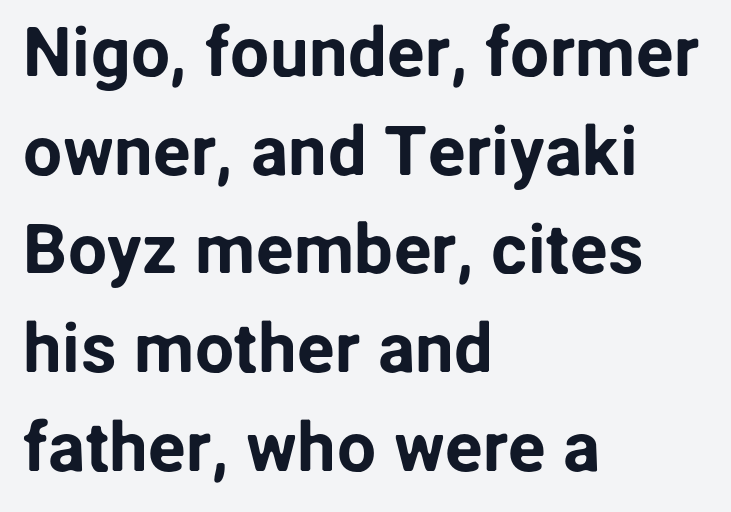
Is the block centered? No — it sits flush against the left margin. Regular leading. Vertical strokes here are truly vertical. This rendering leaves character spacing at its baseline value.
